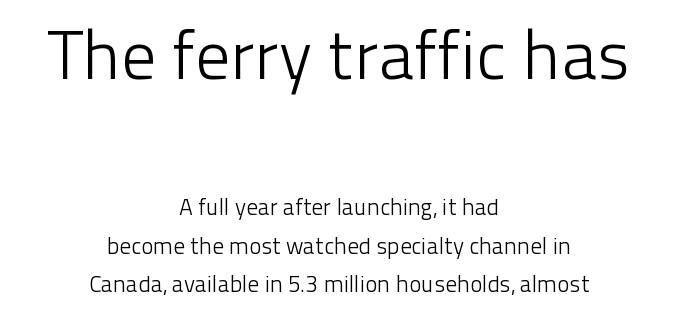
The tracking reads as untouched default to a designer's eye. The passage shown is typed in a proportional face where columns would drift. Whoever set this chose a conventional vertical rhythm. Counters stay open thanks to moderate or lighter strokes.
